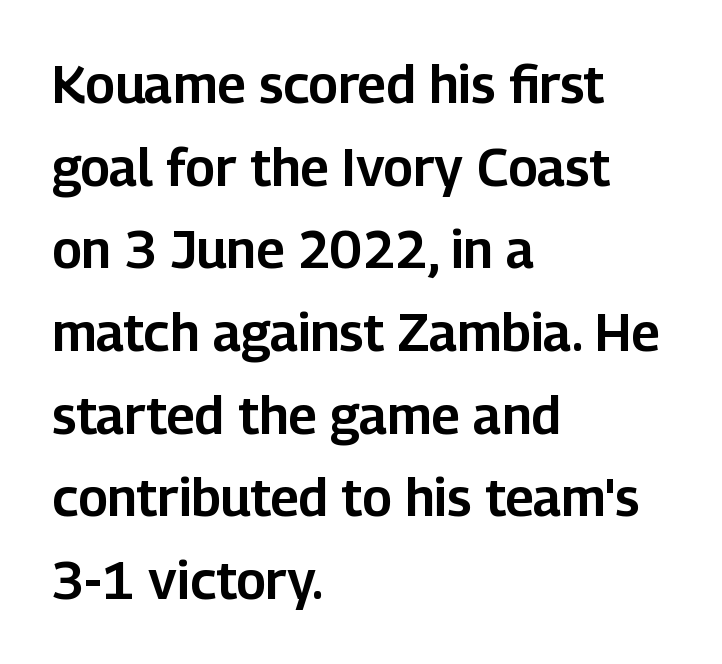
The image shows 52 px sans-serif type, upright; set left-aligned, normal line spacing (1.59x), normal letter spacing, not underlined; low stroke contrast and a medium x-height.
